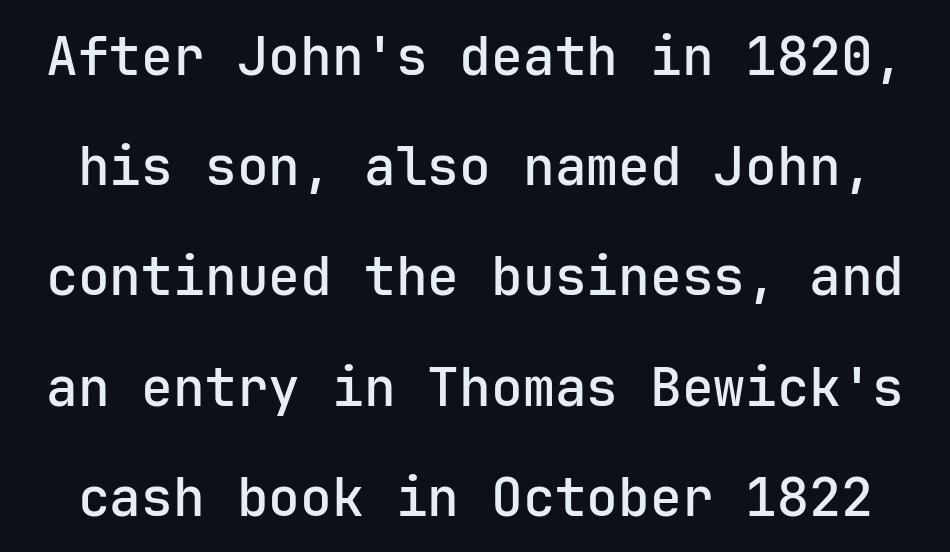
Q: Is the text bold? A: Semi-bold.
Q: Is the text italic (slanted)? A: No, it is upright.
Q: Is the typeface a serif or a sans-serif typeface? A: Sans-serif.
Q: Is the text underlined? A: No.
Q: Is the spacing between letters normal or unusually wide? A: Normal.
Q: Is the spacing between lines tight, normal or loose? A: Loose.
Q: Width (condensed, normal, or wide)? A: Normal.
Q: Stroke contrast? A: Low.
Q: x-height? A: Medium.
